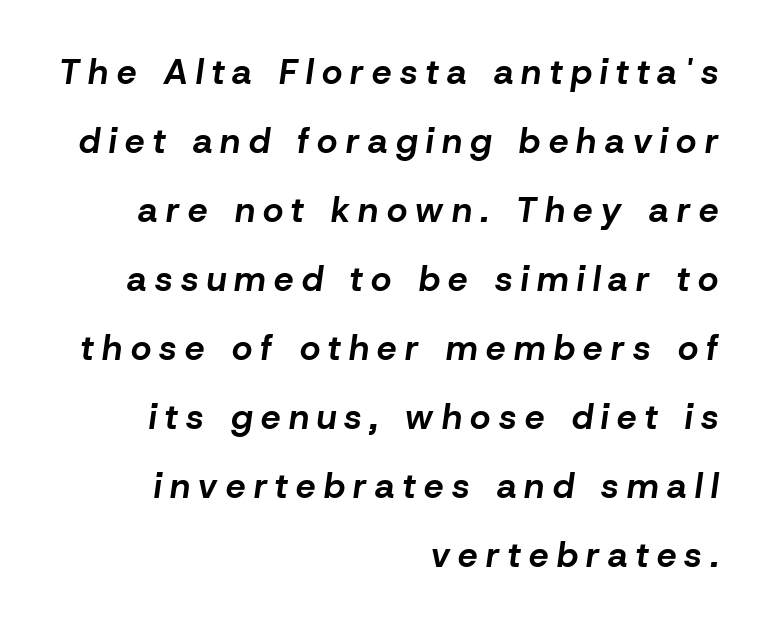
The image shows 35 px bold type, italic (leaning right); set right-aligned, loose line spacing (1.97x), unusually wide letter spacing (+0.24 em), not underlined; low stroke contrast and a medium x-height.
